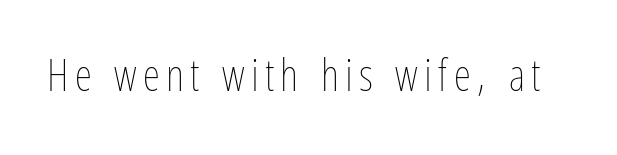
The image shows 44 px thin, condensed type, upright; set not underlined; low stroke contrast and a medium x-height.
